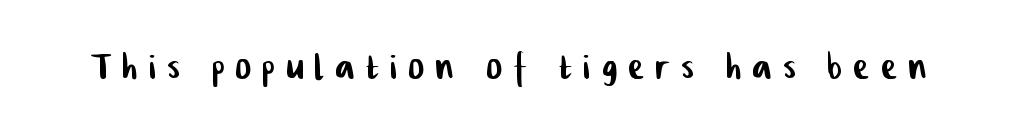
{"serif": "no", "width": "condensed", "stroke_contrast": "low", "x_height": "medium", "monospaced": "no", "underline": "no", "letter_spacing": "wide", "letter_spacing_em": 0.25, "glyph_px": 47}
